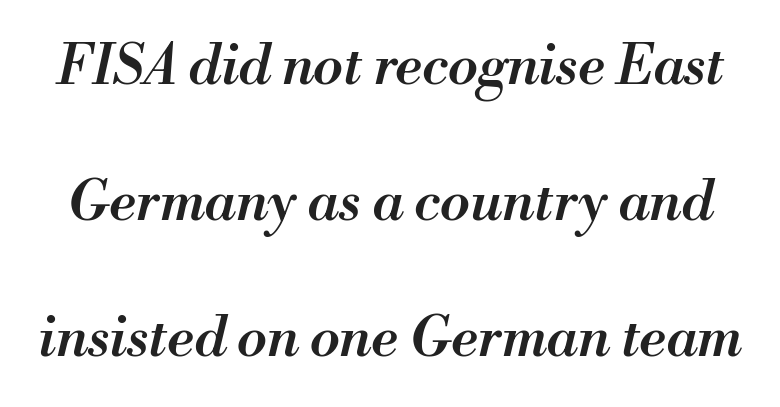
The image shows 55 px semibold type, italic (leaning right); set loose line spacing (2.47x), normal letter spacing, not underlined; medium stroke contrast and a small x-height.
